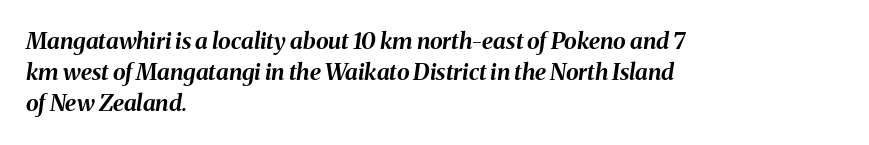
{"italic": "yes", "lean": "right", "slant_degrees": 8, "bold": "yes", "underline": "no", "align": "left", "line_spacing": "normal", "line_spacing_ratio": 1.35, "letter_spacing": "normal", "letter_spacing_em": 0.0, "glyph_px": 23}
